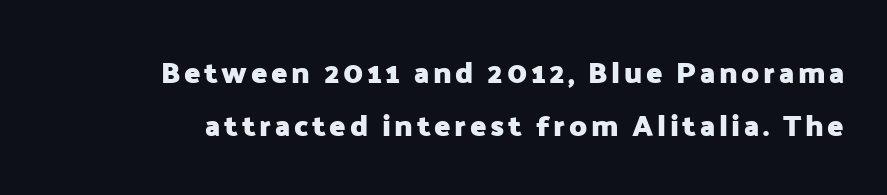
Proportional: the letters do not fall into vertical columns. Strong, thick strokes mark this as bold type. Posture: straight, roman, zero tilt. No word sits above an underline. This rendering employs a face without finishing strokes, i.e., a sans-serif.
